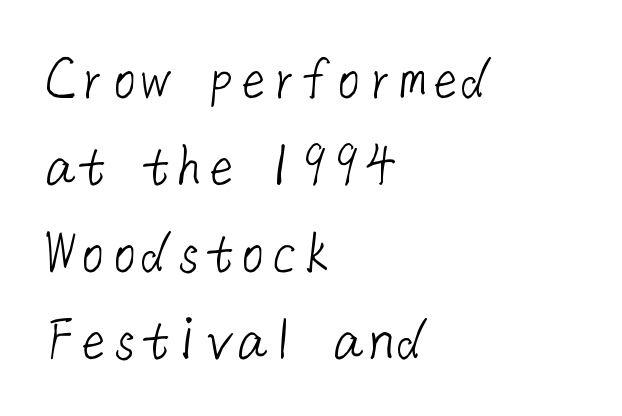
{"serif": "no", "bold": "no", "weight": "light", "width": "normal", "stroke_contrast": "low", "x_height": "medium", "underline": "no", "align": "left", "line_spacing": "normal", "line_spacing_ratio": 1.36, "letter_spacing": "normal", "letter_spacing_em": 0.0, "glyph_px": 64}
